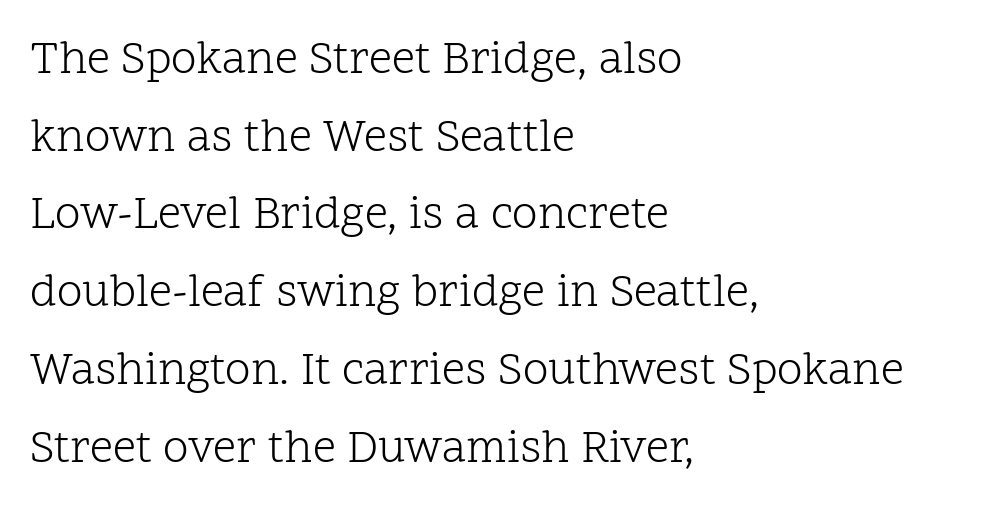
{"serif": "yes", "italic": "no", "bold": "no", "weight": "light", "width": "normal", "stroke_contrast": "low", "x_height": "medium", "monospaced": "no", "underline": "no", "align": "left", "line_spacing": "normal", "line_spacing_ratio": 1.69, "letter_spacing": "normal", "letter_spacing_em": 0.0, "glyph_px": 46}
